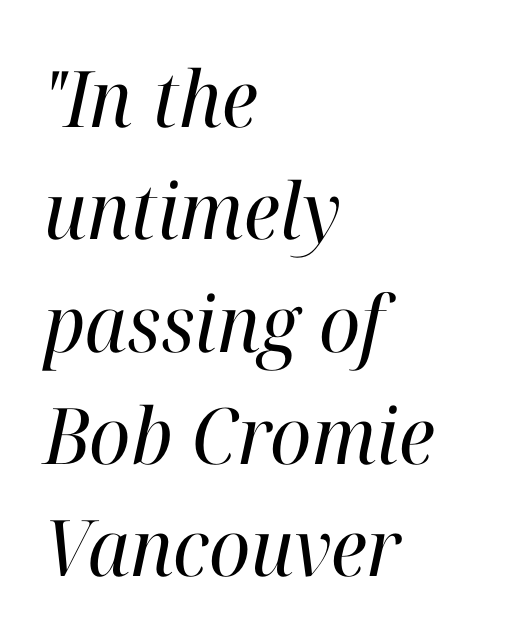
Q: Is the text bold? A: No.
Q: Is the text italic (slanted)? A: Yes, it leans right by about 12 degrees.
Q: Is the typeface a serif or a sans-serif typeface? A: Serif.
Q: Is the text underlined? A: No.
Q: How is the paragraph aligned? A: Left-aligned.
Q: Is the spacing between letters normal or unusually wide? A: Normal.
Q: Is the spacing between lines tight, normal or loose? A: Normal.
Q: Width (condensed, normal, or wide)? A: Normal.
Q: Stroke contrast? A: High.
Q: x-height? A: Medium.
Q: Monospaced? A: No.
